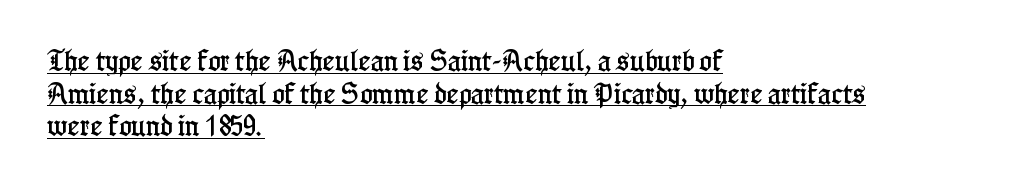
Layout note: lines flush left. Normally led — the rows are evenly, conventionally spaced. Short note: letters normally spaced. No italicization has been applied; the sample stays upright. A continuous stroke trails under the words, as in a hyperlink.
